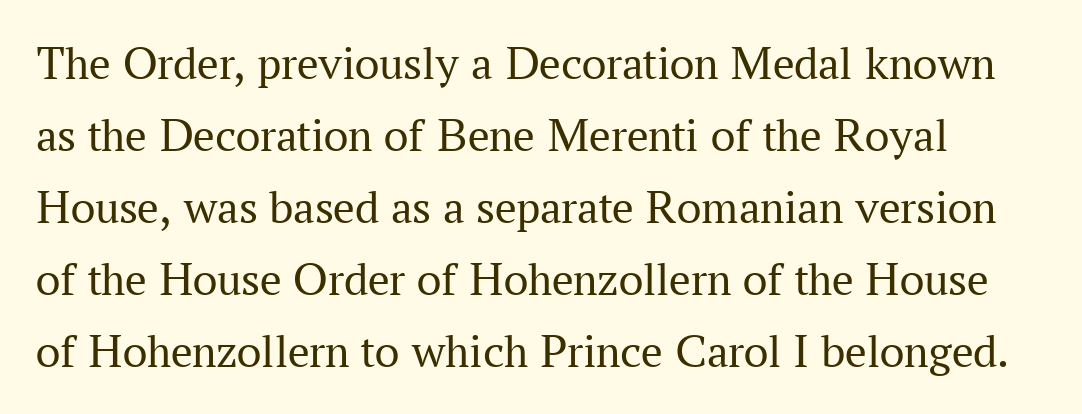
The image shows 48 px regular-weight serif type, upright; set normal line spacing (1.5x), normal letter spacing, not underlined; medium stroke contrast and a medium x-height.
